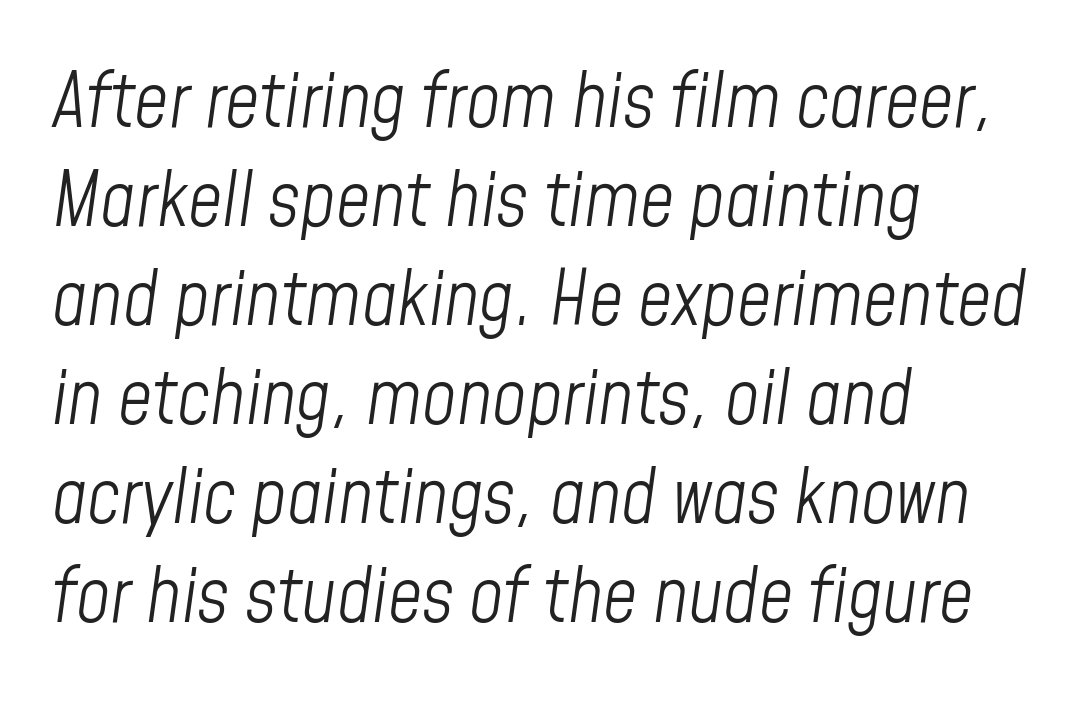
{"italic": "yes", "lean": "right", "slant_degrees": 8, "bold": "no", "weight": "light", "width": "condensed", "stroke_contrast": "low", "x_height": "medium", "monospaced": "no", "underline": "no", "align": "left", "line_spacing": "normal", "line_spacing_ratio": 1.32, "letter_spacing": "normal", "letter_spacing_em": 0.0, "glyph_px": 75}
